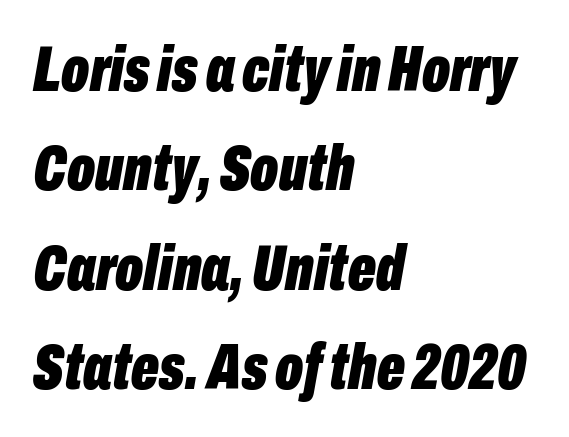
{"italic": "yes", "lean": "right", "slant_degrees": 10, "bold": "yes", "weight": "bold", "width": "condensed", "stroke_contrast": "low", "x_height": "medium", "monospaced": "no", "underline": "no", "align": "left", "line_spacing": "normal", "line_spacing_ratio": 1.53, "letter_spacing": "normal", "letter_spacing_em": 0.0, "glyph_px": 65}
